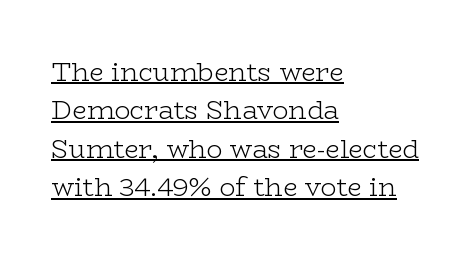
Q: Is the text bold? A: No.
Q: Is the text italic (slanted)? A: No, it is upright.
Q: Is the text underlined? A: Yes.
Q: How is the paragraph aligned? A: Left-aligned.
Q: Is the spacing between letters normal or unusually wide? A: Normal.
Q: Is the spacing between lines tight, normal or loose? A: Normal.
